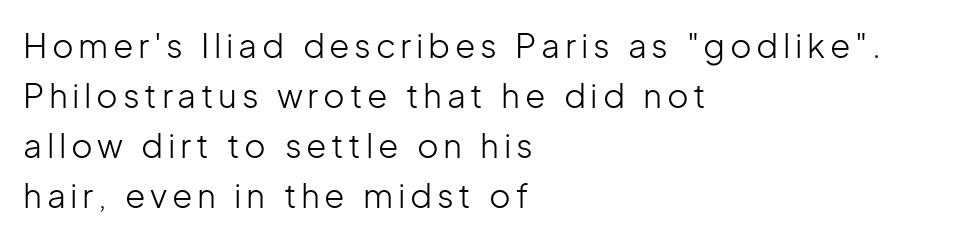
{"serif": "no", "italic": "no", "bold": "no", "weight": "light", "width": "normal", "stroke_contrast": "low", "x_height": "medium", "monospaced": "no", "underline": "no", "align": "left", "line_spacing": "normal", "line_spacing_ratio": 1.52, "glyph_px": 33}
